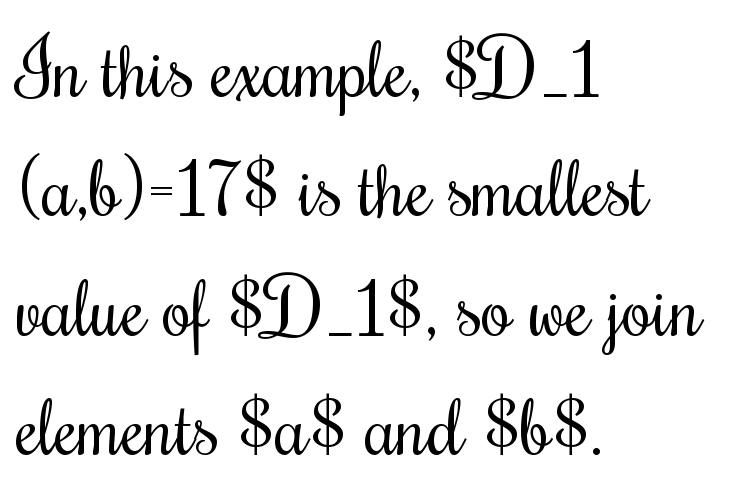
Q: Is the text bold? A: No.
Q: Is the text italic (slanted)? A: Yes.
Q: Is the text underlined? A: No.
Q: How is the paragraph aligned? A: Left-aligned.
Q: Is the spacing between letters normal or unusually wide? A: Normal.
Q: Is the spacing between lines tight, normal or loose? A: Normal.
Q: Width (condensed, normal, or wide)? A: Condensed.
Q: Stroke contrast? A: Medium.
Q: x-height? A: Small.
Q: Monospaced? A: No.
